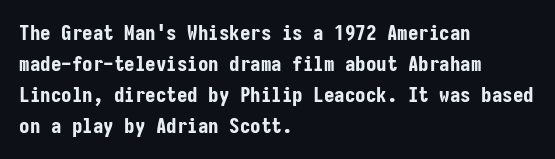
Q: Is the text bold? A: Yes.
Q: Is the text italic (slanted)? A: No, it is upright.
Q: Is the text underlined? A: No.
Q: How is the paragraph aligned? A: Left-aligned.
Q: Is the spacing between letters normal or unusually wide? A: Normal.
Q: Is the spacing between lines tight, normal or loose? A: Normal.
